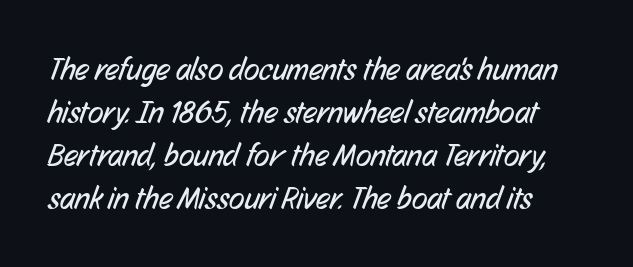
{"serif": "no", "bold": "no", "weight": "regular", "width": "condensed", "stroke_contrast": "low", "x_height": "medium", "monospaced": "no", "underline": "no", "line_spacing": "normal", "line_spacing_ratio": 1.34, "letter_spacing": "normal", "letter_spacing_em": 0.0, "glyph_px": 32}
